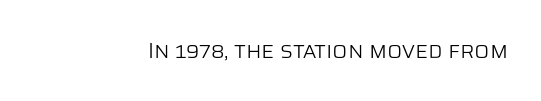
The image shows 22 px text type, upright; set normal letter spacing, not underlined.
